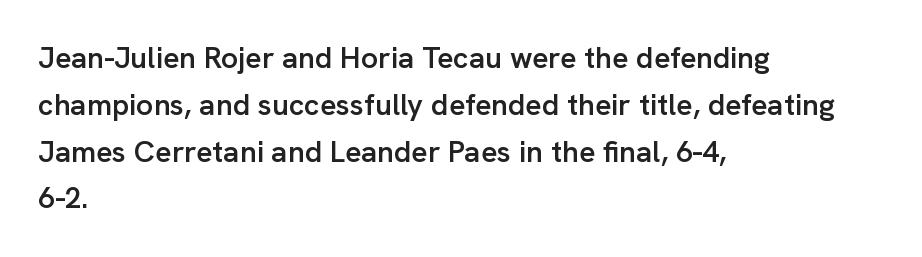
Q: Is the text bold? A: Semi-bold.
Q: Is the text italic (slanted)? A: No, it is upright.
Q: Is the typeface a serif or a sans-serif typeface? A: Sans-serif.
Q: Is the text underlined? A: No.
Q: How is the paragraph aligned? A: Left-aligned.
Q: Is the spacing between letters normal or unusually wide? A: Normal.
Q: Is the spacing between lines tight, normal or loose? A: Normal.
Q: Width (condensed, normal, or wide)? A: Normal.
Q: Stroke contrast? A: Low.
Q: x-height? A: Medium.
Q: Monospaced? A: No.
